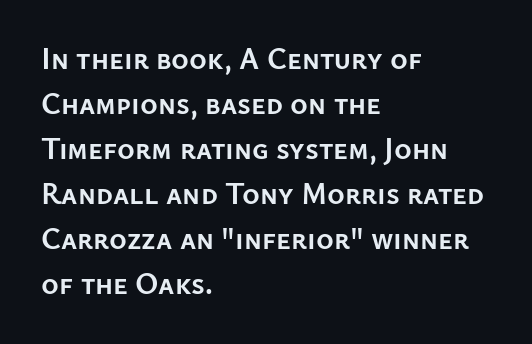
The image shows 30 px semibold sans-serif type, upright; set left-aligned, normal line spacing (1.5x), normal letter spacing, not underlined; low stroke contrast and a medium x-height.
